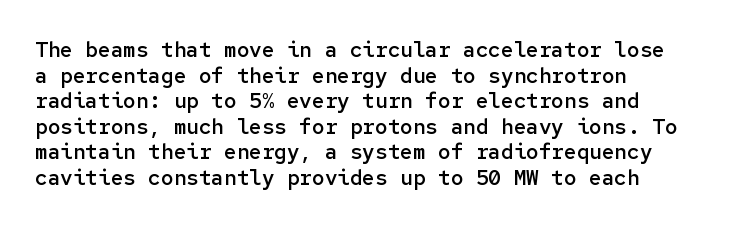
Q: Is the text bold? A: Semi-bold.
Q: Is the text italic (slanted)? A: No, it is upright.
Q: Is the text underlined? A: No.
Q: How is the paragraph aligned? A: Left-aligned.
Q: Is the spacing between letters normal or unusually wide? A: Normal.
